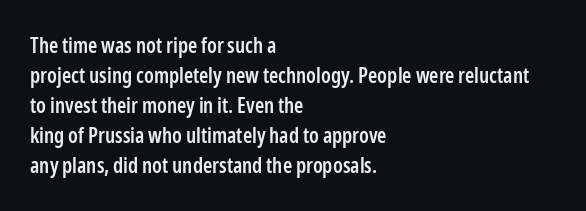
The image shows 21 px text type, upright; set left-aligned, normal line spacing (1.43x), normal letter spacing, not underlined.
